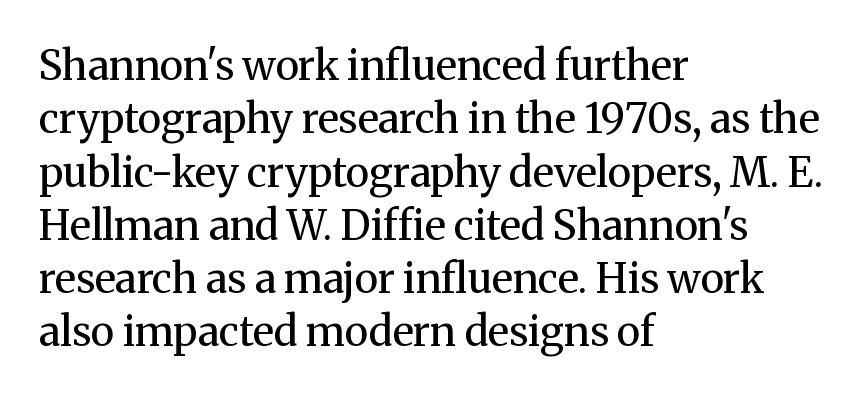
Underline: absent. What kind of face is this? One with serifs. Weight class: somewhere from thin through regular. The lettering holds an erect, upright posture throughout. This sample has the flowing, uneven cadence of proportional lettering.
